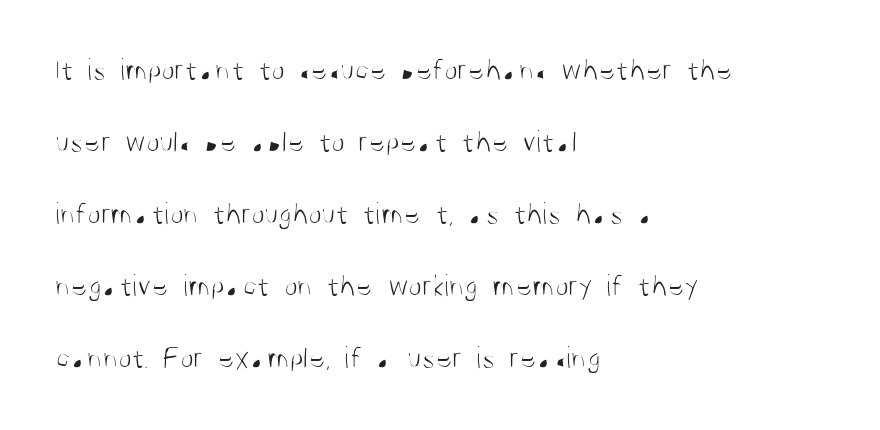
{"serif": "no", "italic": "no", "bold": "no", "weight": "light", "width": "condensed", "stroke_contrast": "medium", "x_height": "large", "monospaced": "no", "underline": "no", "align": "left", "line_spacing": "loose", "line_spacing_ratio": 2.32, "letter_spacing": "normal", "letter_spacing_em": 0.0, "glyph_px": 31}
